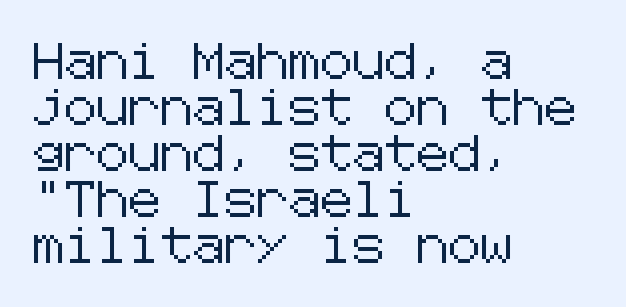
The rendering shows plain stroke endings on the letterforms — a sans-serif design. Students, observe: this is what conventionally led text looks like. Line beginnings align vertically; line endings do not. Default kerning and tracking; the words read as compact shapes. The space beneath each line is pristine and unruled. You can tell it's not italic because the verticals are truly vertical.
